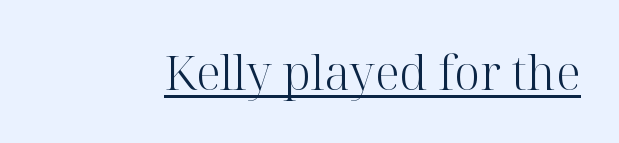
{"serif": "yes", "italic": "no", "bold": "no", "weight": "light", "width": "normal", "stroke_contrast": "high", "x_height": "medium", "monospaced": "no", "underline": "yes", "letter_spacing": "normal", "letter_spacing_em": 0.0, "glyph_px": 47}
